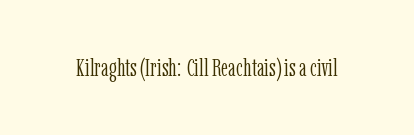
Q: Is the text bold? A: No.
Q: Is the text italic (slanted)? A: No, it is upright.
Q: Is the text underlined? A: No.
Q: Is the spacing between letters normal or unusually wide? A: Normal.
